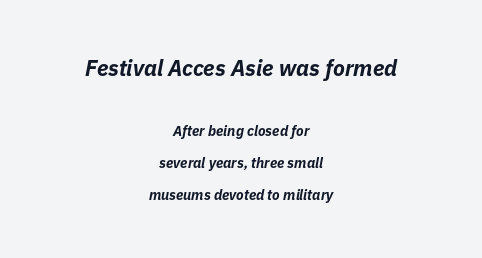
Q: Is the text bold? A: Yes.
Q: Is the text italic (slanted)? A: Yes, it leans right by about 11 degrees.
Q: Is the text underlined? A: No.
Q: How is the paragraph aligned? A: Centered.
Q: Is the spacing between letters normal or unusually wide? A: Normal.
Q: Is the spacing between lines tight, normal or loose? A: Loose.
Q: Which block of text is set in a larger size, the first (top) or the second (bottom)? A: The first (top) one.
